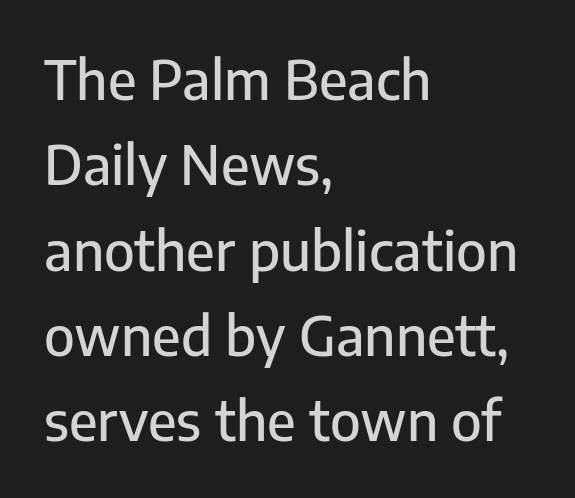
Normally led — the rows are evenly, conventionally spaced. The foot of each line stays bare and open. Looks like regular typesetting: each glyph gets only the width it needs. The specimen reads as upright at a glance.
